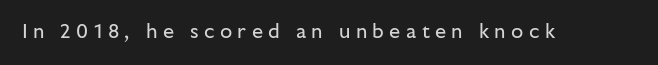
The image shows 20 px text type, upright; set unusually wide letter spacing (+0.27 em), not underlined.
